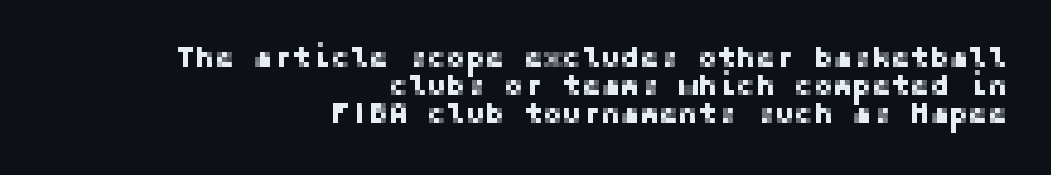
Q: Is the text italic (slanted)? A: No, it is upright.
Q: Is the typeface a serif or a sans-serif typeface? A: Sans-serif.
Q: Is the text underlined? A: No.
Q: How is the paragraph aligned? A: Right-aligned.
Q: Is the spacing between letters normal or unusually wide? A: Normal.
Q: Is the spacing between lines tight, normal or loose? A: Tight.
Q: Width (condensed, normal, or wide)? A: Normal.
Q: Stroke contrast? A: Low.
Q: x-height? A: Medium.
